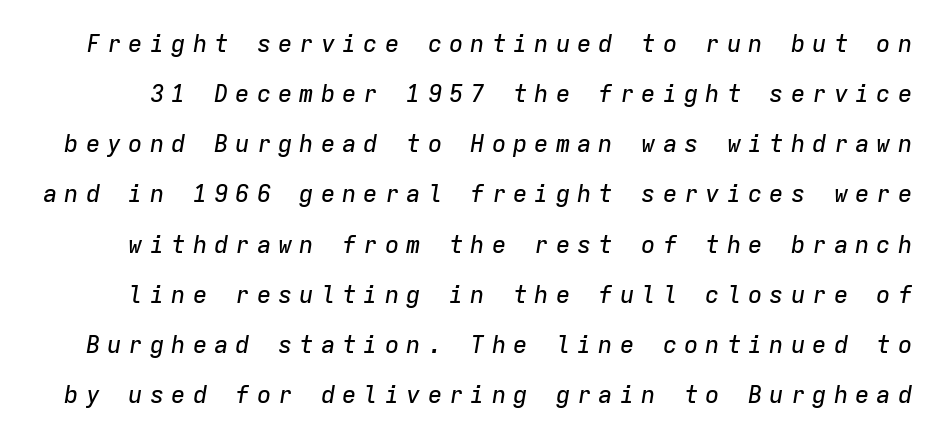
The image shows 24 px text type, italic (leaning right); set loose line spacing (2.09x), unusually wide letter spacing (+0.29 em), not underlined.
